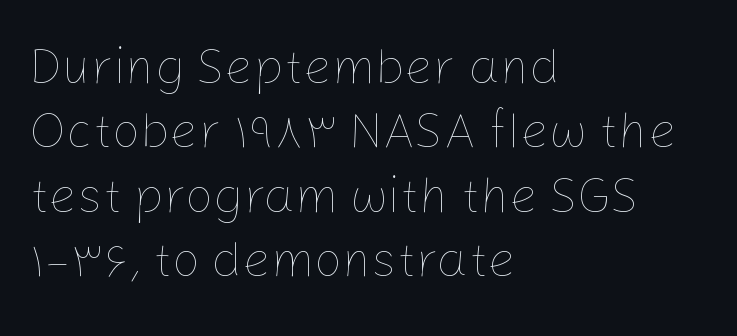
{"italic": "no", "bold": "no", "weight": "thin", "width": "normal", "stroke_contrast": "low", "x_height": "medium", "monospaced": "no", "underline": "no", "align": "left", "line_spacing": "normal", "line_spacing_ratio": 1.29, "letter_spacing": "normal", "letter_spacing_em": 0.0, "glyph_px": 50}
